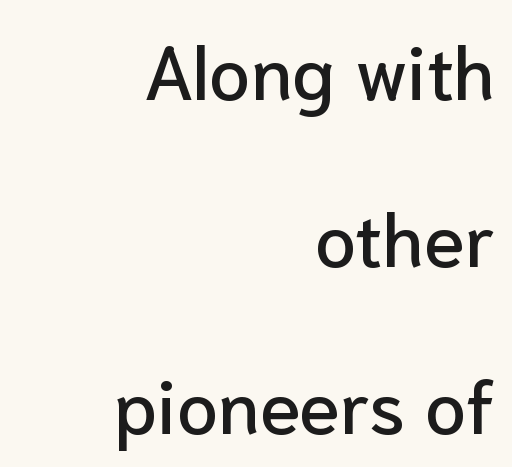
{"serif": "no", "italic": "no", "width": "normal", "stroke_contrast": "low", "x_height": "medium", "monospaced": "no", "underline": "no", "align": "right", "line_spacing": "loose", "line_spacing_ratio": 2.23, "letter_spacing": "normal", "letter_spacing_em": 0.0, "glyph_px": 75}
